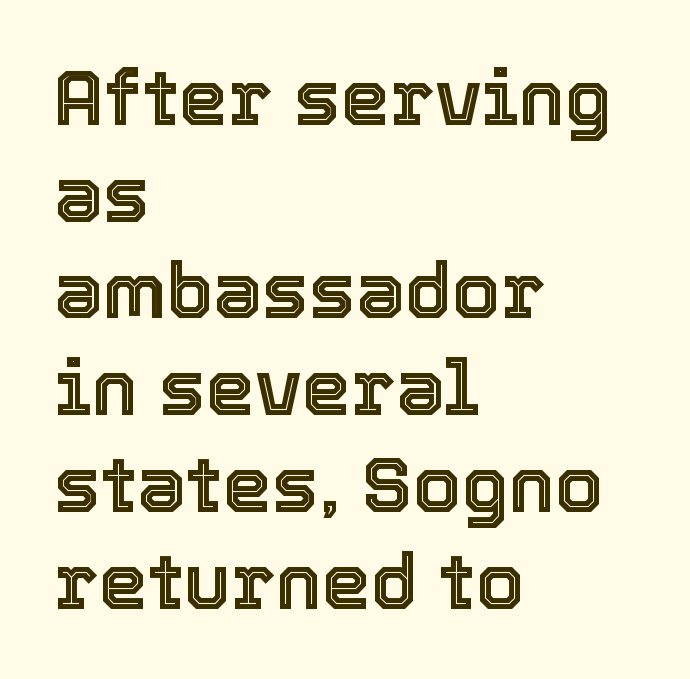
The image shows 78 px text type, upright; set left-aligned, line spacing 1.24x, normal letter spacing, not underlined; a medium x-height.
